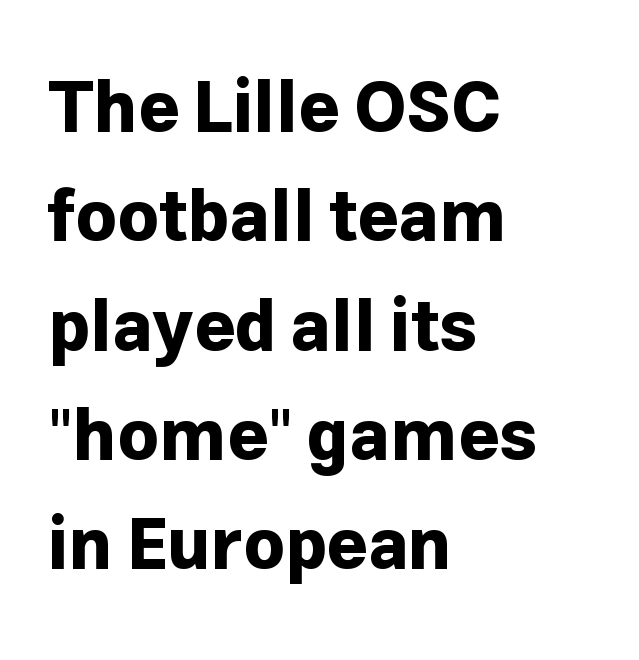
The image shows 71 px bold sans-serif type, upright; set left-aligned, normal line spacing (1.54x), normal letter spacing, not underlined; low stroke contrast and a medium x-height.
